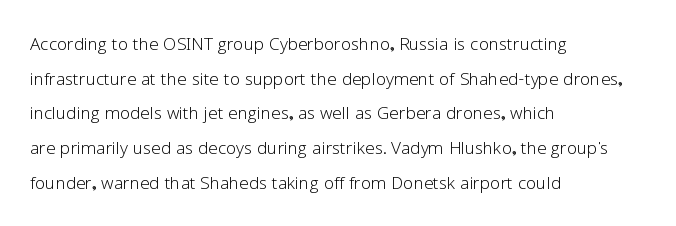
The image shows 23 px text type, upright; set left-aligned, normal line spacing (1.51x), normal letter spacing, not underlined.
